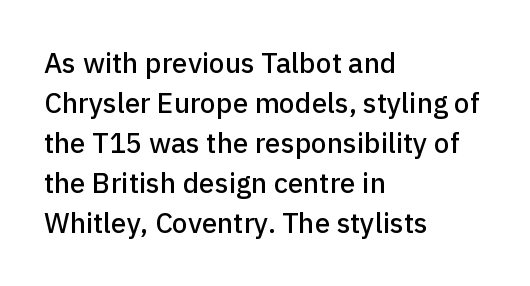
Q: Is the text italic (slanted)? A: No, it is upright.
Q: Is the typeface a serif or a sans-serif typeface? A: Sans-serif.
Q: Is the text underlined? A: No.
Q: How is the paragraph aligned? A: Left-aligned.
Q: Is the spacing between letters normal or unusually wide? A: Normal.
Q: Is the spacing between lines tight, normal or loose? A: Normal.
Q: Width (condensed, normal, or wide)? A: Normal.
Q: Stroke contrast? A: Low.
Q: x-height? A: Medium.
Q: Monospaced? A: No.
